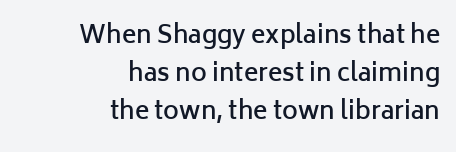
Inter-character spacing is left at the font's built-in metrics. Which margin do the lines hug? The right one — the left edge is uneven. You can tell it's not italic because the verticals are truly vertical. Line spacing here is normal. The space directly below the letters is spotless.
